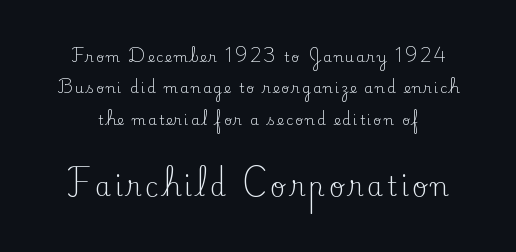
Q: Is the text bold? A: No.
Q: Is the text italic (slanted)? A: No, it is upright.
Q: Is the text underlined? A: No.
Q: Is the spacing between lines tight, normal or loose? A: Loose.
Q: Which block of text is set in a larger size, the first (top) or the second (bottom)? A: The second (bottom) one.
